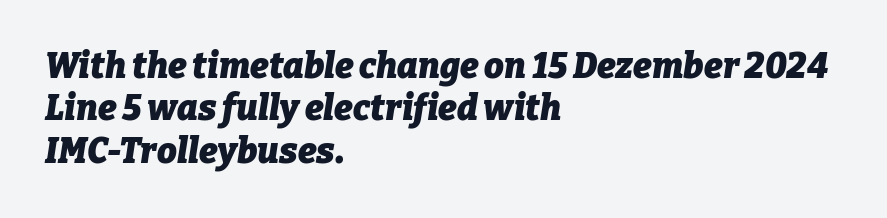
{"italic": "yes", "lean": "right", "slant_degrees": 9, "bold": "yes", "weight": "heavy", "width": "normal", "stroke_contrast": "low", "x_height": "medium", "monospaced": "no", "underline": "no", "align": "left", "line_spacing_ratio": 1.21, "letter_spacing": "normal", "letter_spacing_em": 0.0, "glyph_px": 35}
